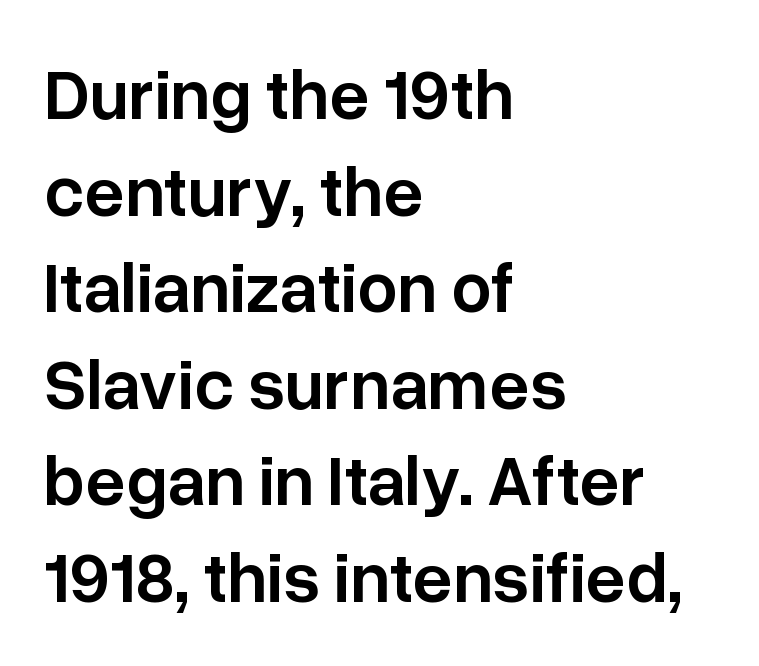
The image shows 71 px semibold sans-serif type, upright; set left-aligned, normal line spacing (1.36x), normal letter spacing, not underlined; low stroke contrast and a medium x-height.
